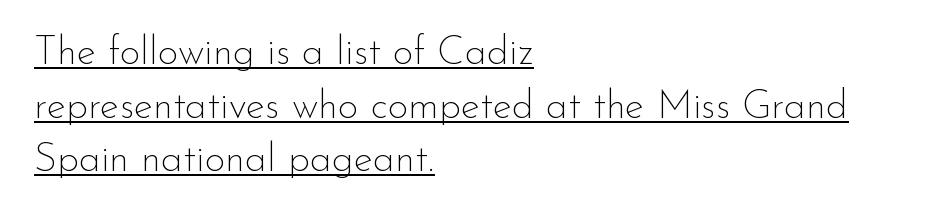
Q: Is the text bold? A: No.
Q: Is the text italic (slanted)? A: No, it is upright.
Q: Is the typeface a serif or a sans-serif typeface? A: Sans-serif.
Q: Is the text underlined? A: Yes.
Q: How is the paragraph aligned? A: Left-aligned.
Q: Is the spacing between letters normal or unusually wide? A: Normal.
Q: Is the spacing between lines tight, normal or loose? A: Normal.
Q: Width (condensed, normal, or wide)? A: Normal.
Q: Stroke contrast? A: Low.
Q: x-height? A: Small.
Q: Monospaced? A: No.
